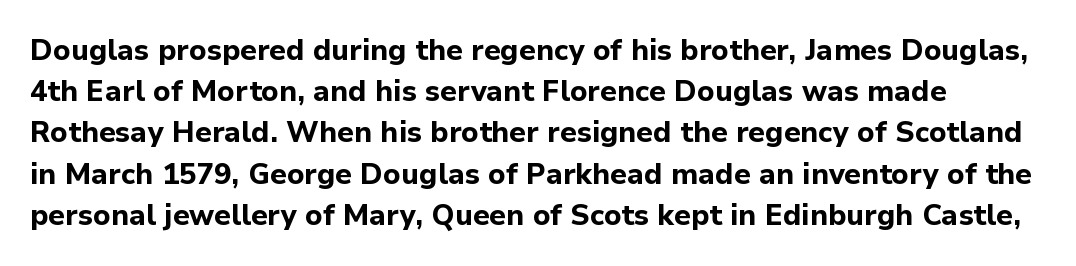
{"serif": "no", "italic": "no", "bold": "yes", "weight": "bold", "width": "normal", "stroke_contrast": "low", "x_height": "medium", "monospaced": "no", "underline": "no", "line_spacing": "normal", "line_spacing_ratio": 1.42, "letter_spacing": "normal", "letter_spacing_em": 0.0, "glyph_px": 29}
